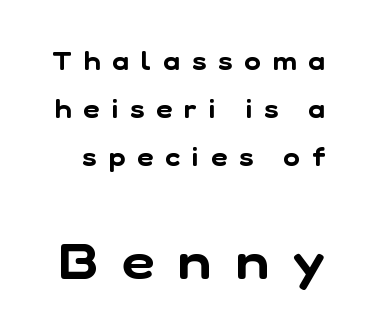
This sample trades compactness for vertical openness between lines. The face used here is proportionally spaced, like ordinary book or web type. The space beneath each line is pristine and unruled. The later block is typeset at a bigger size than the earlier block.
